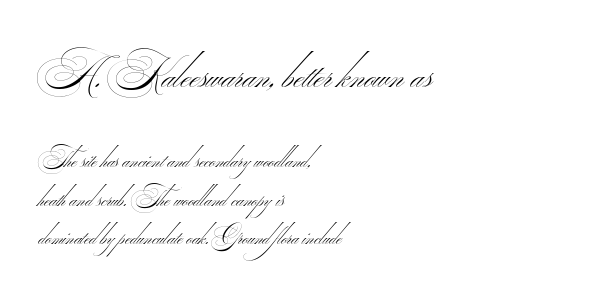
{"serif": "no", "bold": "no", "weight": "thin", "width": "wide", "stroke_contrast": "medium", "monospaced": "no", "underline": "no", "align": "left", "line_spacing": "normal", "line_spacing_ratio": 1.59, "letter_spacing": "normal", "letter_spacing_em": 0.0, "larger_block": "first", "size_ratio": 1.75, "glyph_px": 42}
